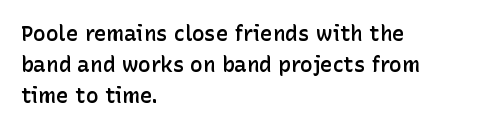
The lines are quadded left. No word sits above an underline. A typesetter would mark this as roman, not italic. Observe the ordinary spacing: letters are neighbours, not strangers.
